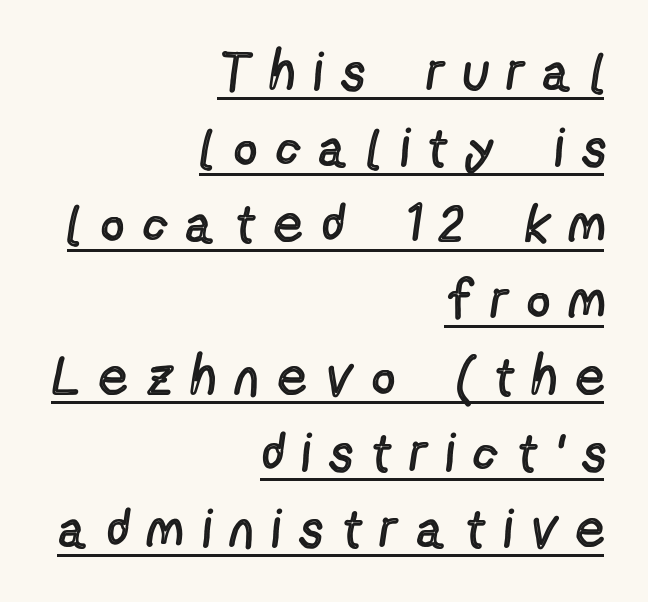
The image shows 54 px regular-weight, condensed sans-serif type; set right-aligned, normal line spacing (1.41x), unusually wide letter spacing (+0.38 em), underlined; a medium x-height.
